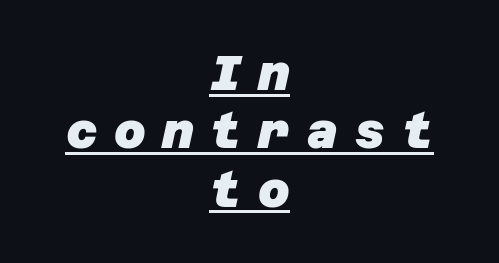
The image shows 49 px heavy sans-serif type; set centered, line spacing 1.19x, unusually wide letter spacing (+0.33 em), underlined; low stroke contrast and a large x-height.
